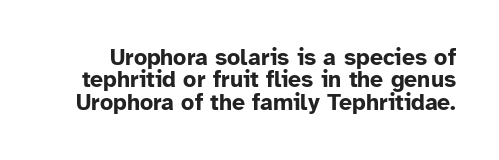
{"italic": "no", "bold": "yes", "underline": "no", "line_spacing": "tight", "line_spacing_ratio": 0.97, "letter_spacing": "normal", "letter_spacing_em": 0.0, "glyph_px": 23}
